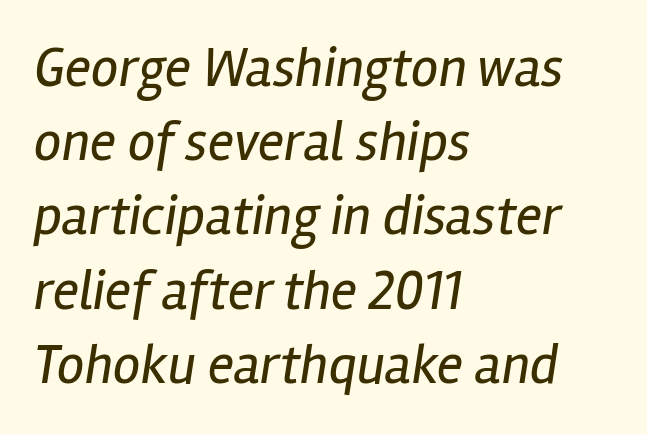
The area under the type is left untouched. If you drew a line through each stem, it would be angled. In terms of leading, this rendering sits right in the middle. Reading down the block, your eye returns to a fixed left position each line. The weight would be labelled regular, book, light, or lighter still.
